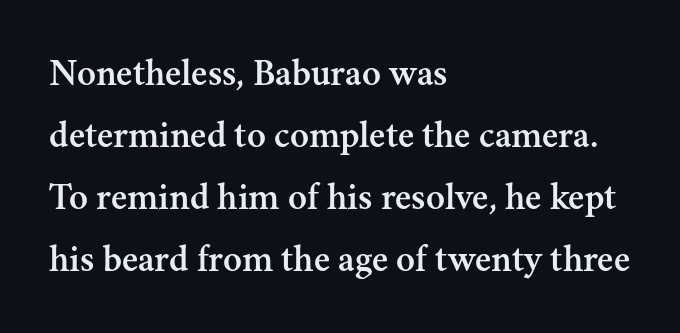
{"serif": "yes", "italic": "no", "width": "normal", "stroke_contrast": "medium", "x_height": "small", "monospaced": "no", "underline": "no", "align": "left", "line_spacing": "normal", "line_spacing_ratio": 1.59, "letter_spacing": "normal", "letter_spacing_em": 0.0, "glyph_px": 39}
